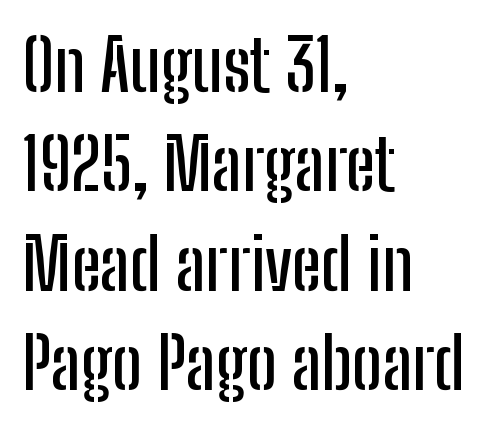
{"serif": "no", "italic": "no", "width": "condensed", "stroke_contrast": "low", "x_height": "medium", "monospaced": "no", "underline": "no", "align": "left", "line_spacing": "normal", "line_spacing_ratio": 1.4, "letter_spacing": "normal", "letter_spacing_em": 0.0, "glyph_px": 71}
